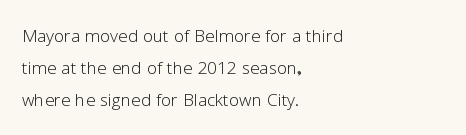
Caption: standard tracking, unaltered. Does the leading feel generous? No, just average. The lines are quadded left. Check the space under the baseline: it is left empty.
